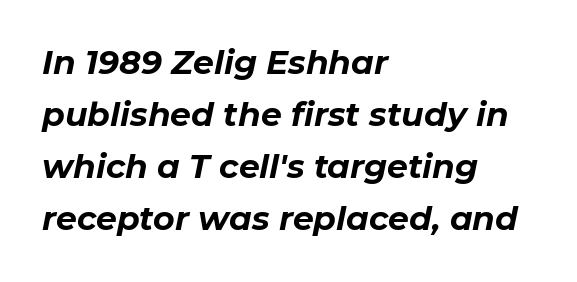
The image shows 33 px bold type, italic (leaning right); set left-aligned, normal line spacing (1.58x), normal letter spacing, not underlined; low stroke contrast and a medium x-height.
